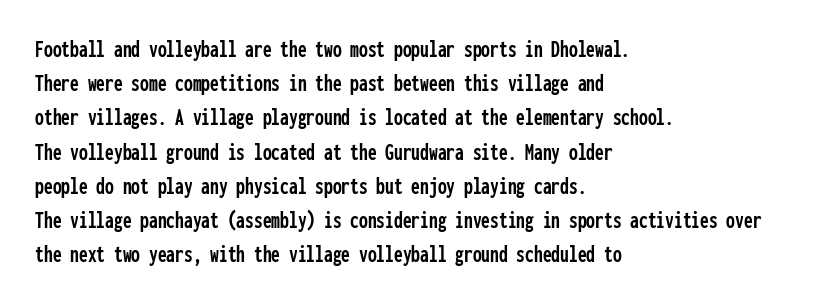
The lettering holds an erect, upright posture throughout. Nobody drew a line under any word here. This rendering uses left alignment, leaving the right contour irregular. Each new line begins a customary step beneath the previous one. Students, note that the glyphs here touch the page at normal intervals.
